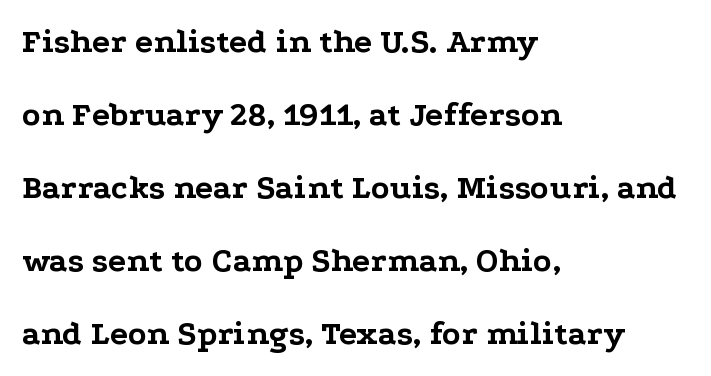
{"serif": "yes", "italic": "no", "bold": "yes", "weight": "bold", "width": "wide", "stroke_contrast": "low", "x_height": "medium", "monospaced": "no", "underline": "no", "align": "left", "line_spacing": "loose", "line_spacing_ratio": 2.15, "letter_spacing": "normal", "letter_spacing_em": 0.0, "glyph_px": 34}
